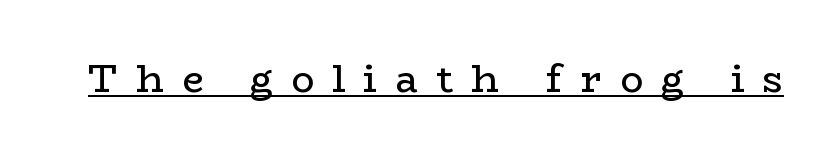
{"serif": "yes", "italic": "no", "bold": "no", "weight": "regular", "width": "wide", "stroke_contrast": "low", "x_height": "medium", "monospaced": "no", "underline": "yes", "letter_spacing": "wide", "letter_spacing_em": 0.48, "glyph_px": 38}
